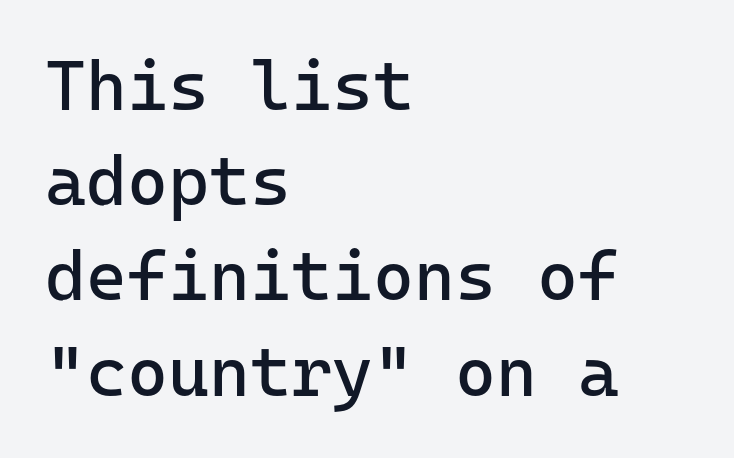
The image shows 70 px regular-weight sans-serif type, upright; set left-aligned, normal line spacing (1.36x), normal letter spacing, not underlined; low stroke contrast and a medium x-height.
